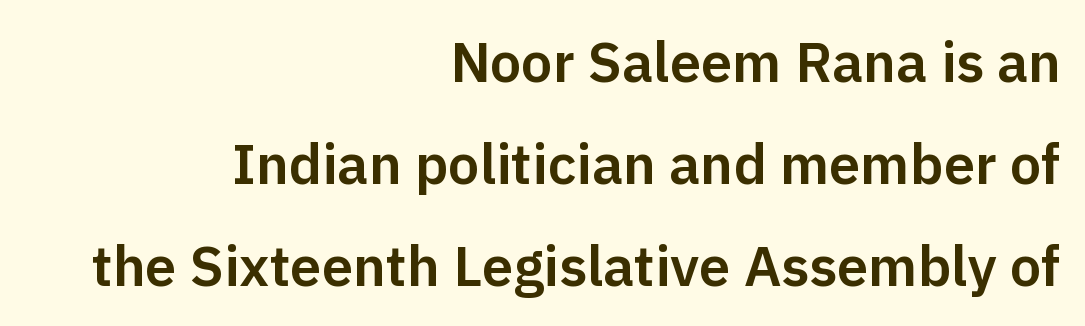
{"serif": "no", "italic": "no", "width": "normal", "stroke_contrast": "low", "x_height": "medium", "monospaced": "no", "underline": "no", "align": "right", "line_spacing_ratio": 1.82, "letter_spacing": "normal", "letter_spacing_em": 0.0, "glyph_px": 56}
